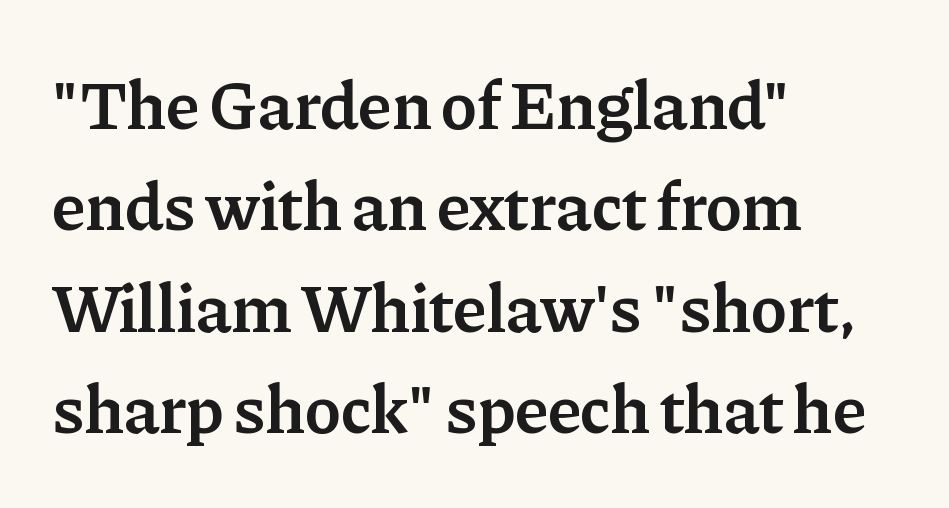
{"serif": "yes", "italic": "no", "bold": "semi", "weight": "semibold", "width": "normal", "stroke_contrast": "low", "x_height": "medium", "monospaced": "no", "underline": "no", "align": "left", "line_spacing": "normal", "line_spacing_ratio": 1.47, "letter_spacing": "normal", "letter_spacing_em": 0.0, "glyph_px": 69}
